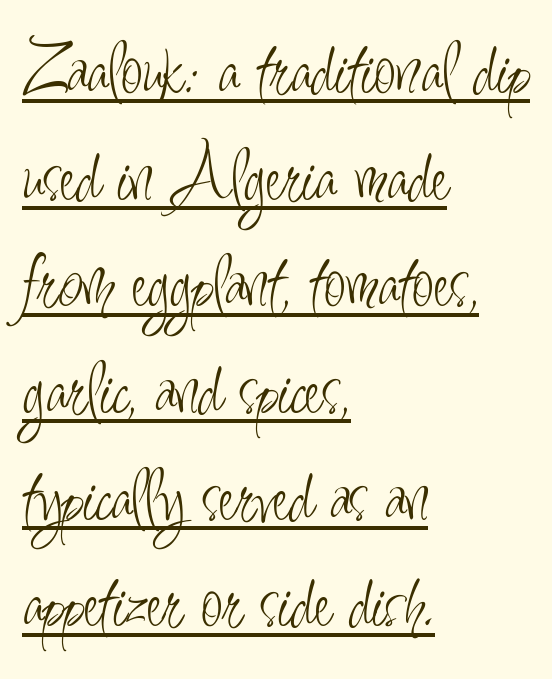
A typesetter would call this proportional, since set widths differ per character. Does a line run under the words? Yes, clearly. Leading matches the norm, producing a regular column. Characters follow at the spacing the type designer built in.
